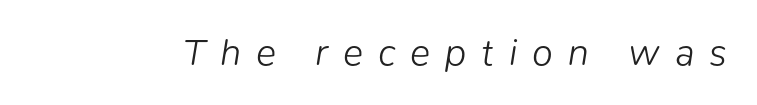
{"italic": "yes", "lean": "right", "slant_degrees": 9, "bold": "no", "weight": "light", "width": "normal", "stroke_contrast": "low", "x_height": "medium", "monospaced": "no", "underline": "no", "letter_spacing": "wide", "letter_spacing_em": 0.39, "glyph_px": 38}
